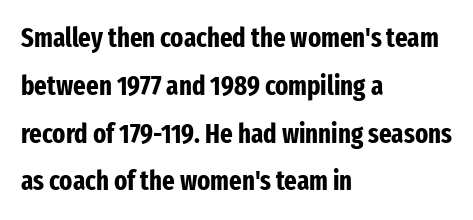
{"italic": "no", "bold": "yes", "underline": "no", "align": "left", "line_spacing_ratio": 1.77, "letter_spacing": "normal", "letter_spacing_em": 0.0, "glyph_px": 27}
